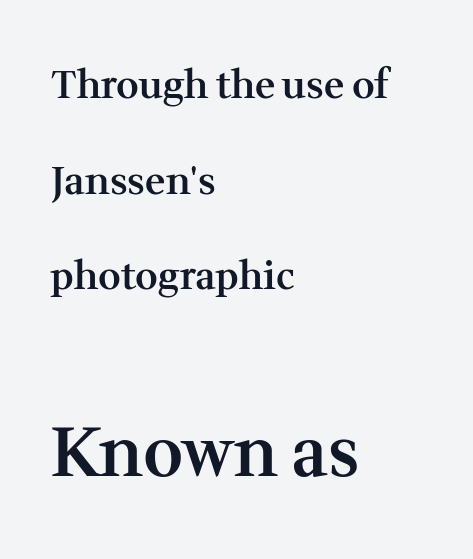
{"serif": "yes", "italic": "no", "bold": "semi", "weight": "semibold", "width": "normal", "stroke_contrast": "medium", "x_height": "medium", "monospaced": "no", "underline": "no", "align": "left", "line_spacing": "loose", "line_spacing_ratio": 2.45, "letter_spacing": "normal", "letter_spacing_em": 0.0, "larger_block": "second", "size_ratio": 1.77, "glyph_px": 69}
